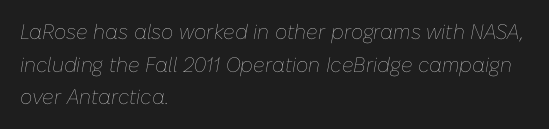
Q: Is the text bold? A: No.
Q: Is the text italic (slanted)? A: Yes, it leans right by about 10 degrees.
Q: Is the text underlined? A: No.
Q: How is the paragraph aligned? A: Left-aligned.
Q: Is the spacing between letters normal or unusually wide? A: Normal.
Q: Is the spacing between lines tight, normal or loose? A: Normal.
